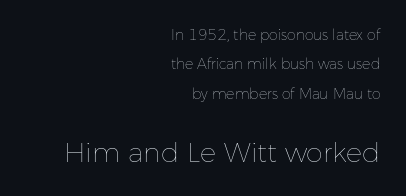
{"italic": "no", "bold": "no", "underline": "no", "align": "right", "line_spacing": "loose", "line_spacing_ratio": 2.09, "letter_spacing": "normal", "letter_spacing_em": 0.0, "larger_block": "second", "size_ratio": 1.93, "glyph_px": 27}
